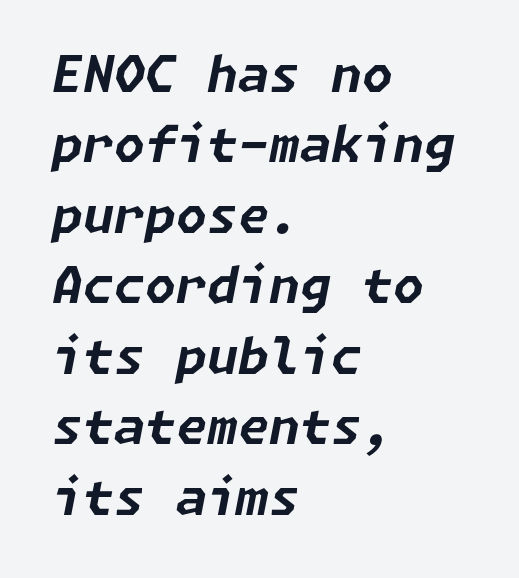
Q: Is the text bold? A: Yes.
Q: Is the text italic (slanted)? A: Yes, it leans right by about 11 degrees.
Q: Is the text underlined? A: No.
Q: How is the paragraph aligned? A: Left-aligned.
Q: Is the spacing between letters normal or unusually wide? A: Normal.
Q: Is the spacing between lines tight, normal or loose? A: Normal.
Q: Width (condensed, normal, or wide)? A: Normal.
Q: Stroke contrast? A: Low.
Q: x-height? A: Medium.
